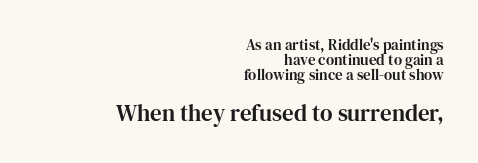
Q: Is the text italic (slanted)? A: No, it is upright.
Q: Is the text underlined? A: No.
Q: How is the paragraph aligned? A: Right-aligned.
Q: Is the spacing between letters normal or unusually wide? A: Normal.
Q: Is the spacing between lines tight, normal or loose? A: Tight.
Q: Which block of text is set in a larger size, the first (top) or the second (bottom)? A: The second (bottom) one.
